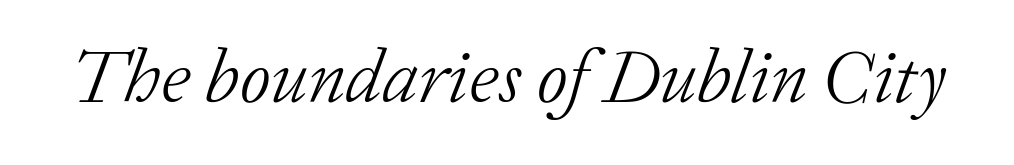
The image shows 76 px light serif type, italic (leaning right); set normal letter spacing, not underlined; low stroke contrast and a medium x-height.
